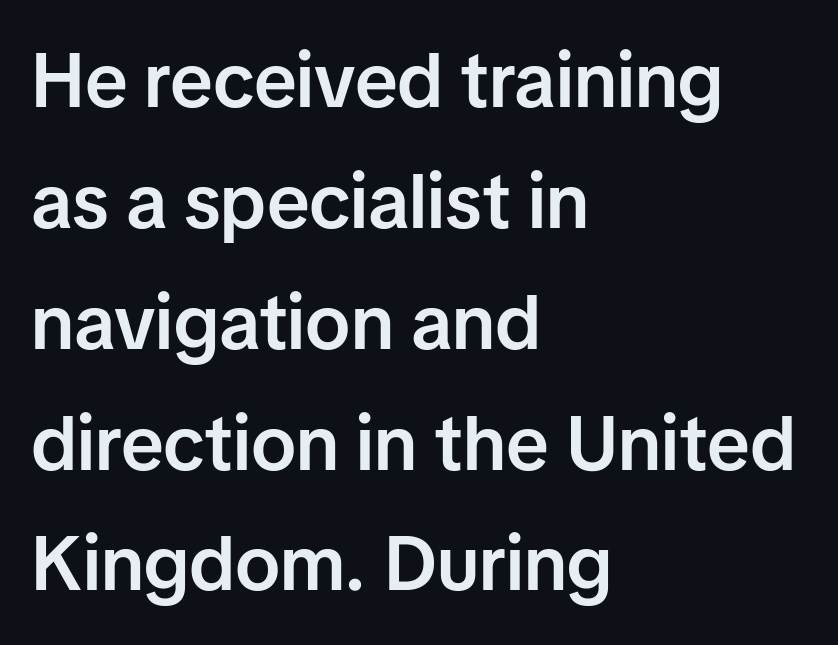
{"serif": "no", "italic": "no", "bold": "semi", "weight": "semibold", "width": "normal", "stroke_contrast": "low", "x_height": "medium", "monospaced": "no", "underline": "no", "align": "left", "line_spacing": "normal", "line_spacing_ratio": 1.59, "letter_spacing": "normal", "letter_spacing_em": 0.0, "glyph_px": 76}
